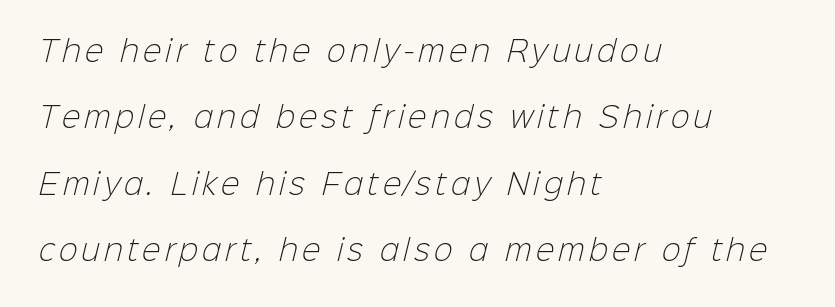
Q: Is the text bold? A: No.
Q: Is the typeface a serif or a sans-serif typeface? A: Sans-serif.
Q: Is the text underlined? A: No.
Q: How is the paragraph aligned? A: Left-aligned.
Q: Is the spacing between lines tight, normal or loose? A: Loose.
Q: Width (condensed, normal, or wide)? A: Normal.
Q: Stroke contrast? A: Low.
Q: x-height? A: Medium.
Q: Monospaced? A: No.
